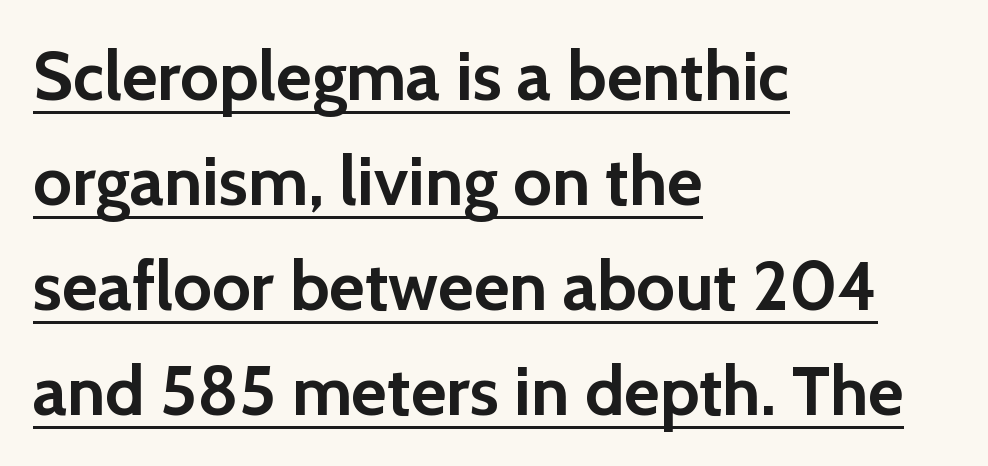
Whoever set this chose a conventional vertical rhythm. The passage is arranged the way most books set body copy — flush left. Posture: upright roman. Observe the absence of serifs on each vertical stroke in this sample. Character widths vary here, with narrow letters taking less room than wide ones.
